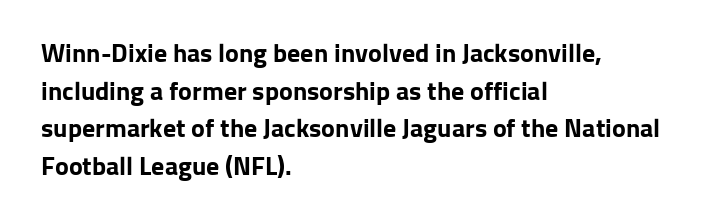
The image shows 26 px bold type, upright; set left-aligned, normal line spacing (1.45x), normal letter spacing, not underlined.
